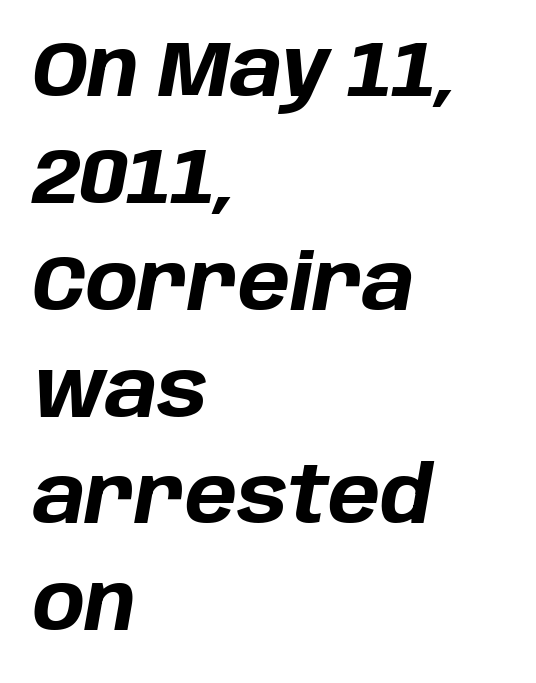
Q: Is the text bold? A: Yes.
Q: Is the text italic (slanted)? A: Yes, it leans right by about 10 degrees.
Q: Is the text underlined? A: No.
Q: How is the paragraph aligned? A: Left-aligned.
Q: Is the spacing between letters normal or unusually wide? A: Normal.
Q: Is the spacing between lines tight, normal or loose? A: Normal.
Q: Width (condensed, normal, or wide)? A: Normal.
Q: Stroke contrast? A: Low.
Q: x-height? A: Large.
Q: Monospaced? A: No.
